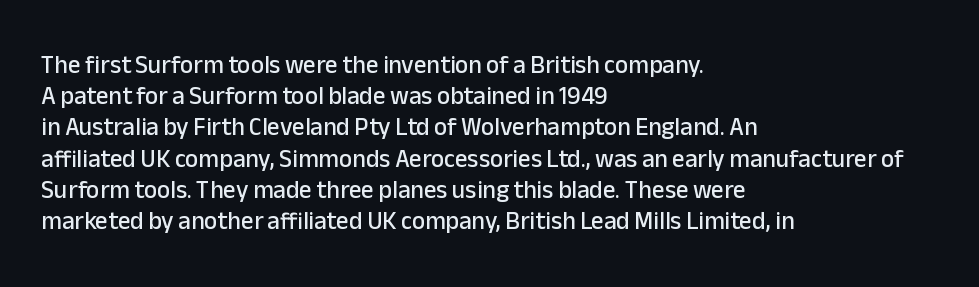
The image shows 25 px text type, upright; set left-aligned, normal line spacing (1.25x), normal letter spacing, not underlined.
